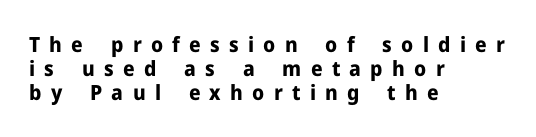
Q: Is the text bold? A: Yes.
Q: Is the text italic (slanted)? A: No, it is upright.
Q: Is the text underlined? A: No.
Q: How is the paragraph aligned? A: Left-aligned.
Q: Is the spacing between letters normal or unusually wide? A: Unusually wide.
Q: Is the spacing between lines tight, normal or loose? A: Tight.
